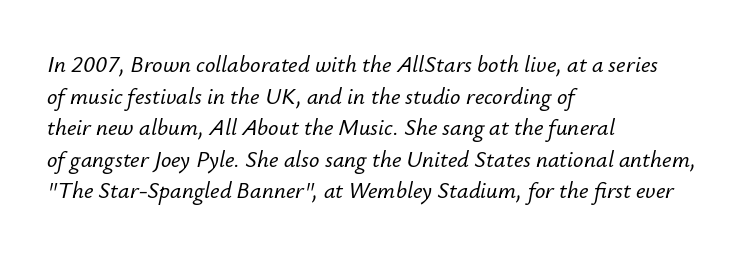
These lines keep a tight, regular rhythm from letter to letter. The lines are quadded left. Clear beneath every line of the passage. A typesetter would call this leading conventional body-copy spacing.
